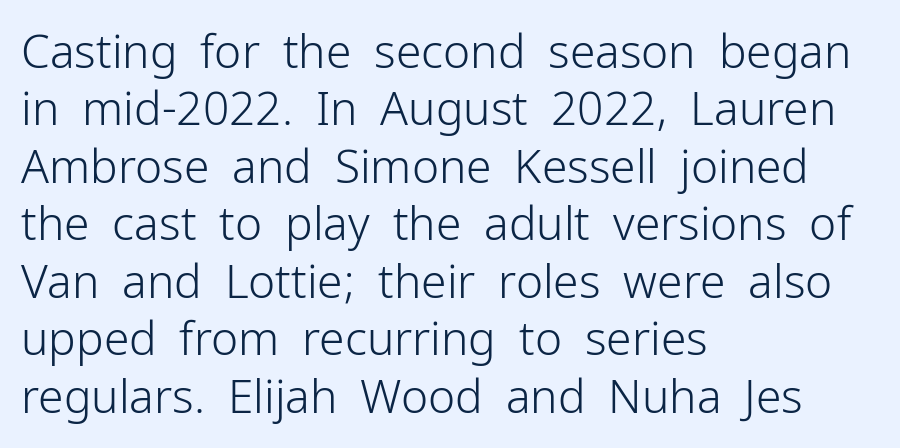
Q: Is the text bold? A: No.
Q: Is the text italic (slanted)? A: No, it is upright.
Q: Is the typeface a serif or a sans-serif typeface? A: Sans-serif.
Q: Is the text underlined? A: No.
Q: How is the paragraph aligned? A: Left-aligned.
Q: Is the spacing between letters normal or unusually wide? A: Normal.
Q: Is the spacing between lines tight, normal or loose? A: Normal.
Q: Width (condensed, normal, or wide)? A: Normal.
Q: Stroke contrast? A: Low.
Q: x-height? A: Medium.
Q: Monospaced? A: No.
